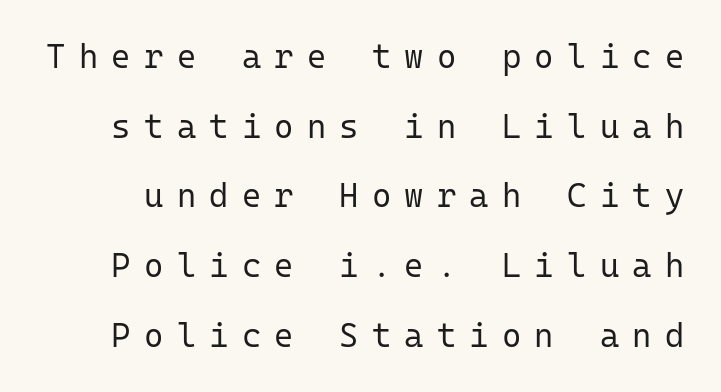
The image shows 33 px regular-weight sans-serif type, upright, monospaced; set loose line spacing (2.11x), unusually wide letter spacing (+0.4 em), not underlined; low stroke contrast and a medium x-height.
